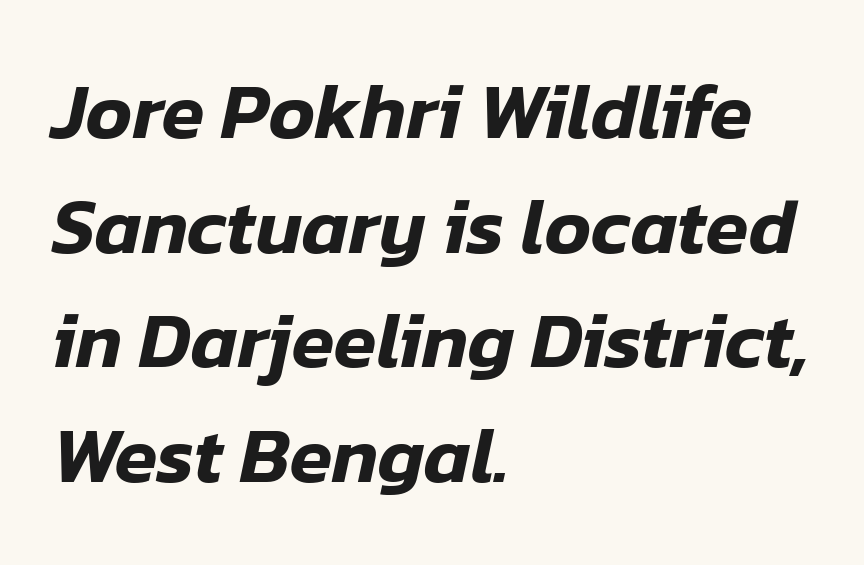
Q: Is the text italic (slanted)? A: Yes, it leans right by about 12 degrees.
Q: Is the text underlined? A: No.
Q: How is the paragraph aligned? A: Left-aligned.
Q: Is the spacing between letters normal or unusually wide? A: Normal.
Q: Is the spacing between lines tight, normal or loose? A: Normal.
Q: Width (condensed, normal, or wide)? A: Normal.
Q: Stroke contrast? A: Low.
Q: x-height? A: Medium.
Q: Monospaced? A: No.
